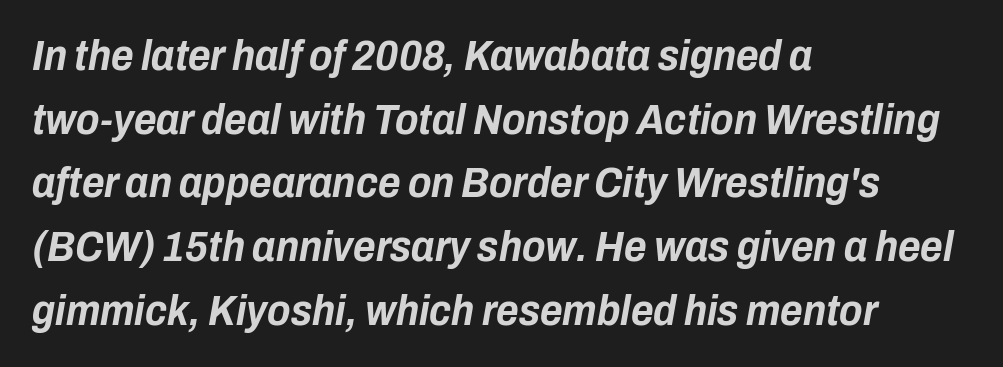
Each word holds together tightly as a unit, with standard inter-letter gaps. On the weight axis this lands at bold, roughly 700. The strip under each line holds only bare page. The passage shown is typed in a proportional face where columns would drift. The setting favours the left margin, as ordinary paragraphs usually do.
